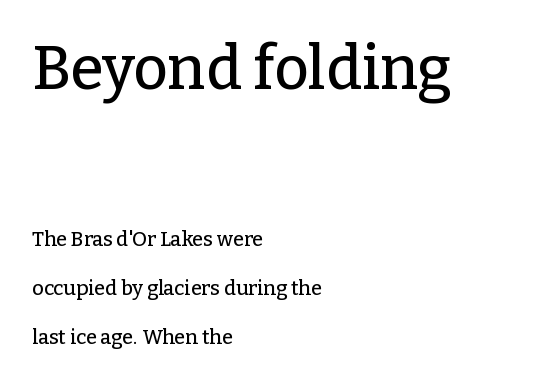
Q: Is the text italic (slanted)? A: No, it is upright.
Q: Is the typeface a serif or a sans-serif typeface? A: Serif.
Q: Is the text underlined? A: No.
Q: How is the paragraph aligned? A: Left-aligned.
Q: Is the spacing between letters normal or unusually wide? A: Normal.
Q: Is the spacing between lines tight, normal or loose? A: Loose.
Q: Which block of text is set in a larger size, the first (top) or the second (bottom)? A: The first (top) one.
Q: Width (condensed, normal, or wide)? A: Normal.
Q: Stroke contrast? A: Low.
Q: x-height? A: Medium.
Q: Monospaced? A: No.
